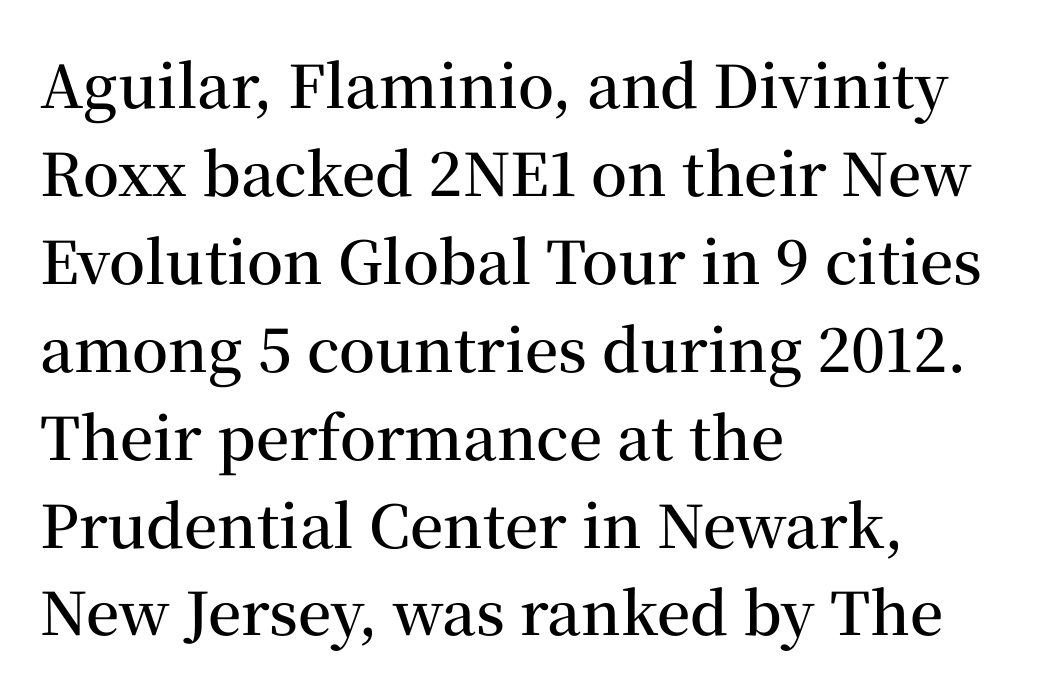
Q: Is the text bold? A: Semi-bold.
Q: Is the text italic (slanted)? A: No, it is upright.
Q: Is the typeface a serif or a sans-serif typeface? A: Serif.
Q: Is the text underlined? A: No.
Q: How is the paragraph aligned? A: Left-aligned.
Q: Is the spacing between letters normal or unusually wide? A: Normal.
Q: Is the spacing between lines tight, normal or loose? A: Normal.
Q: Width (condensed, normal, or wide)? A: Normal.
Q: Stroke contrast? A: Medium.
Q: x-height? A: Medium.
Q: Monospaced? A: No.
